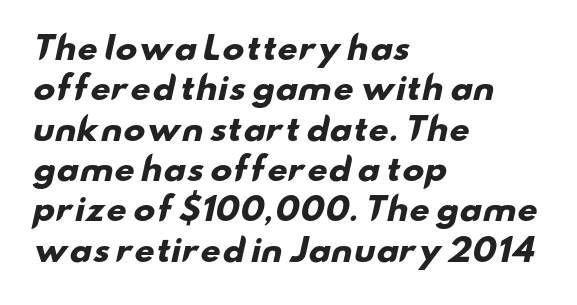
Each row of text sits above clean, open space. Its strokes are broad and dark, the hallmark of bold type. This rendering uses left alignment, leaving the right contour irregular. The passage shown is typed in a proportional face where columns would drift.
